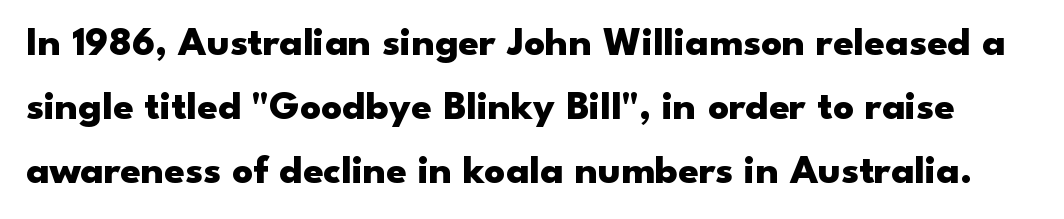
Has an underline been added? It has not. Heavy, bold letterforms. What stands out about the letter spacing? Nothing — it is the standard amount. Here the designer chose a conventional face with non-uniform glyph widths. Tall strokes in this sample are plumb rather than angled. No feet cap the strokes, marking this as sans-serif type.
